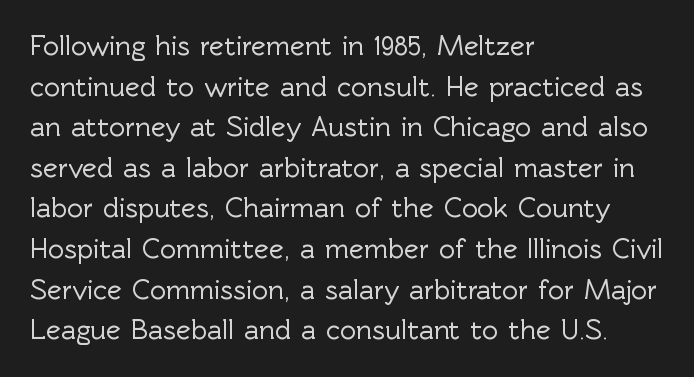
Q: Is the text italic (slanted)? A: No, it is upright.
Q: Is the typeface a serif or a sans-serif typeface? A: Sans-serif.
Q: Is the text underlined? A: No.
Q: How is the paragraph aligned? A: Left-aligned.
Q: Is the spacing between letters normal or unusually wide? A: Normal.
Q: Is the spacing between lines tight, normal or loose? A: Normal.
Q: Width (condensed, normal, or wide)? A: Normal.
Q: x-height? A: Medium.
Q: Monospaced? A: No.
